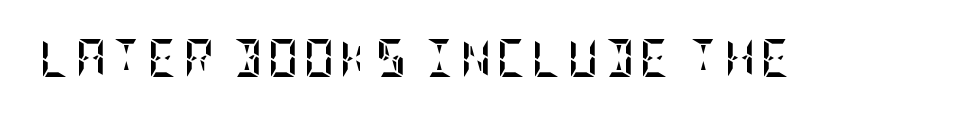
The image shows 38 px semibold, condensed type, upright; set not underlined; low stroke contrast and a large x-height.
